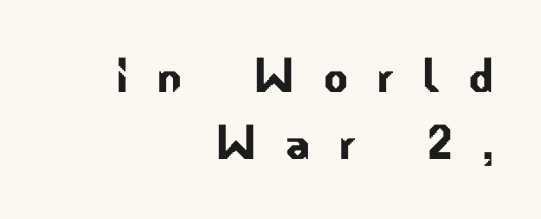
{"serif": "no", "width": "normal", "stroke_contrast": "low", "x_height": "small", "monospaced": "no", "underline": "no", "align": "right", "line_spacing": "tight", "line_spacing_ratio": 1.14, "letter_spacing": "wide", "letter_spacing_em": 0.47, "glyph_px": 59}
